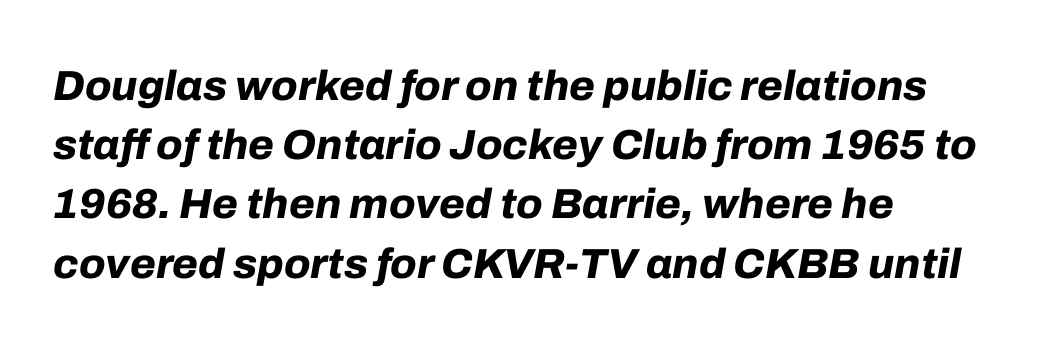
{"italic": "yes", "lean": "right", "slant_degrees": 10, "bold": "yes", "weight": "bold", "width": "normal", "stroke_contrast": "low", "x_height": "medium", "monospaced": "no", "underline": "no", "align": "left", "line_spacing": "normal", "line_spacing_ratio": 1.41, "letter_spacing": "normal", "letter_spacing_em": 0.0, "glyph_px": 42}
